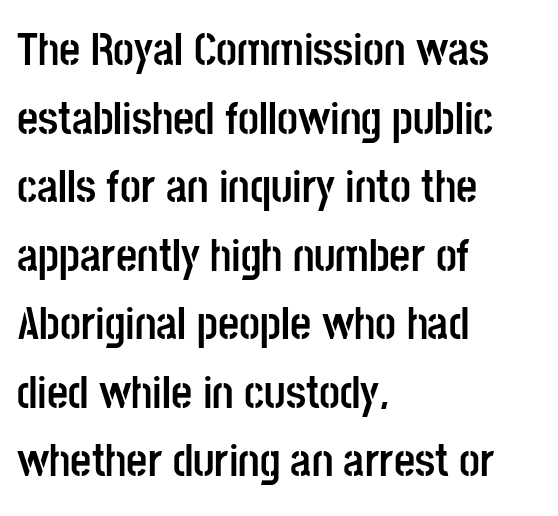
{"serif": "no", "italic": "no", "bold": "yes", "weight": "semibold", "width": "condensed", "stroke_contrast": "low", "x_height": "large", "monospaced": "no", "underline": "no", "align": "left", "line_spacing": "normal", "line_spacing_ratio": 1.49, "letter_spacing": "normal", "letter_spacing_em": 0.0, "glyph_px": 46}
